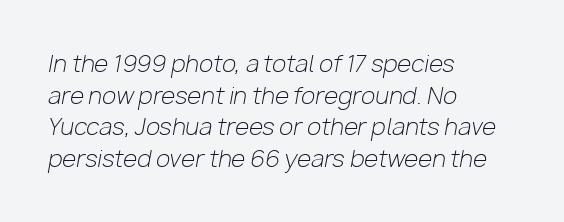
Q: Is the text bold? A: No.
Q: Is the text italic (slanted)? A: Yes, it leans right by about 10 degrees.
Q: Is the text underlined? A: No.
Q: How is the paragraph aligned? A: Left-aligned.
Q: Is the spacing between letters normal or unusually wide? A: Normal.
Q: Is the spacing between lines tight, normal or loose? A: Normal.
